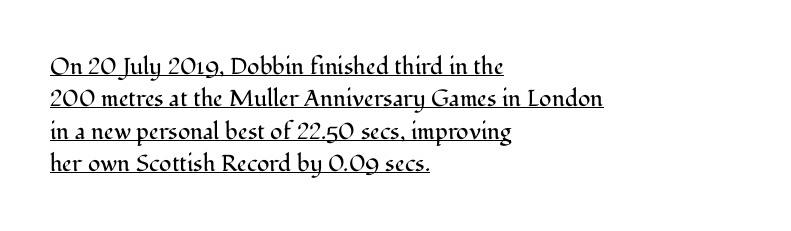
{"italic": "no", "bold": "no", "underline": "yes", "align": "left", "line_spacing": "normal", "line_spacing_ratio": 1.41, "letter_spacing": "normal", "letter_spacing_em": 0.0, "glyph_px": 23}
